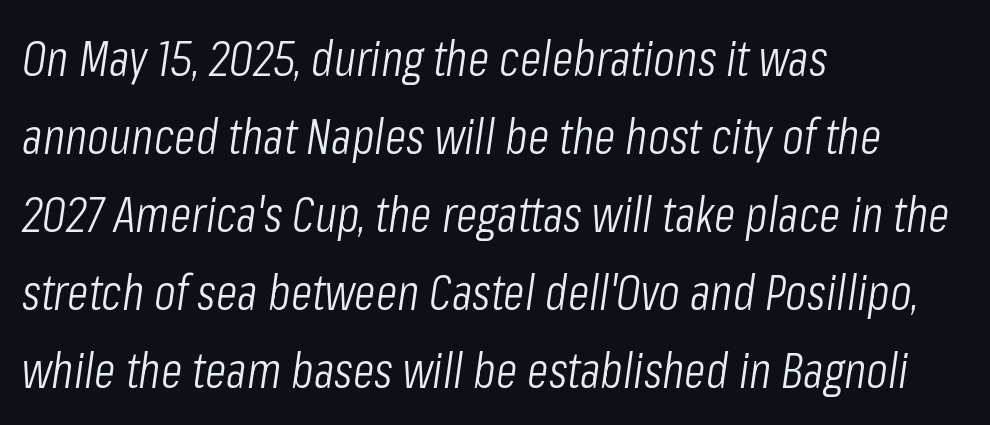
Q: Is the text bold? A: No.
Q: Is the text italic (slanted)? A: Yes, it leans right by about 8 degrees.
Q: Is the text underlined? A: No.
Q: How is the paragraph aligned? A: Left-aligned.
Q: Is the spacing between letters normal or unusually wide? A: Normal.
Q: Is the spacing between lines tight, normal or loose? A: Normal.
Q: Width (condensed, normal, or wide)? A: Condensed.
Q: Stroke contrast? A: Low.
Q: x-height? A: Medium.
Q: Monospaced? A: No.
